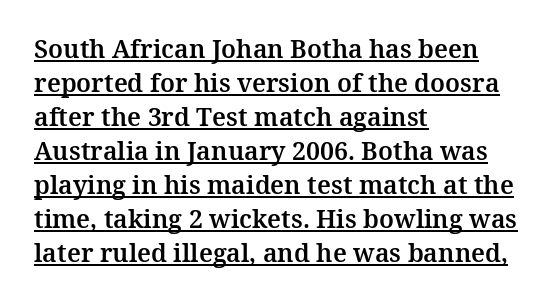
The lines sit at an ordinary, default distance from one another. The typesetter has applied underlining to the passage shown. This sample uses an upright cut, with every glyph sitting square on the baseline. Casual observation: everything's shoved over to the left. The letterforms sit shoulder to shoulder at normal distance.
